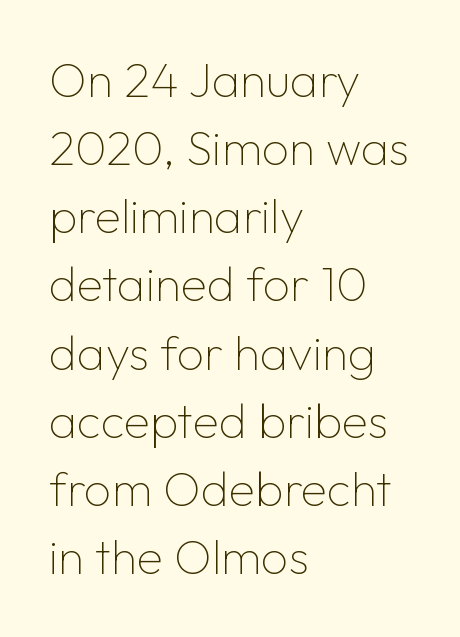
Q: Is the text bold? A: No.
Q: Is the text italic (slanted)? A: No, it is upright.
Q: Is the typeface a serif or a sans-serif typeface? A: Sans-serif.
Q: Is the text underlined? A: No.
Q: How is the paragraph aligned? A: Left-aligned.
Q: Is the spacing between letters normal or unusually wide? A: Normal.
Q: Is the spacing between lines tight, normal or loose? A: Normal.
Q: Width (condensed, normal, or wide)? A: Normal.
Q: Stroke contrast? A: Low.
Q: x-height? A: Medium.
Q: Monospaced? A: No.
